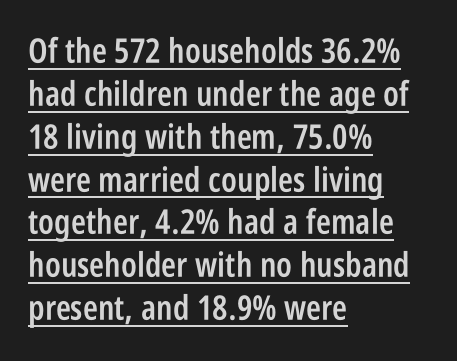
The image shows 34 px semibold, condensed sans-serif type, upright; set left-aligned, normal line spacing (1.26x), normal letter spacing, underlined; low stroke contrast and a large x-height.
